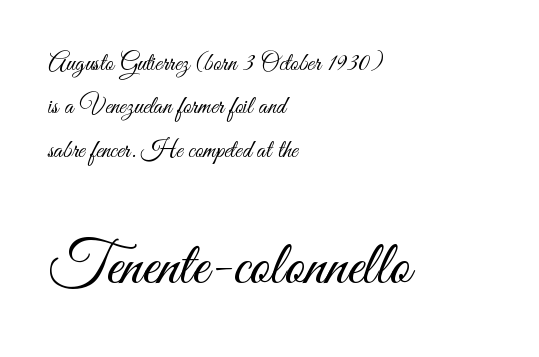
The rendering keeps characters at their native spacing. Glance below the letters and you will spot only blank space. Regarding serifs, this sample does without them. Heft: none added — not bold.
